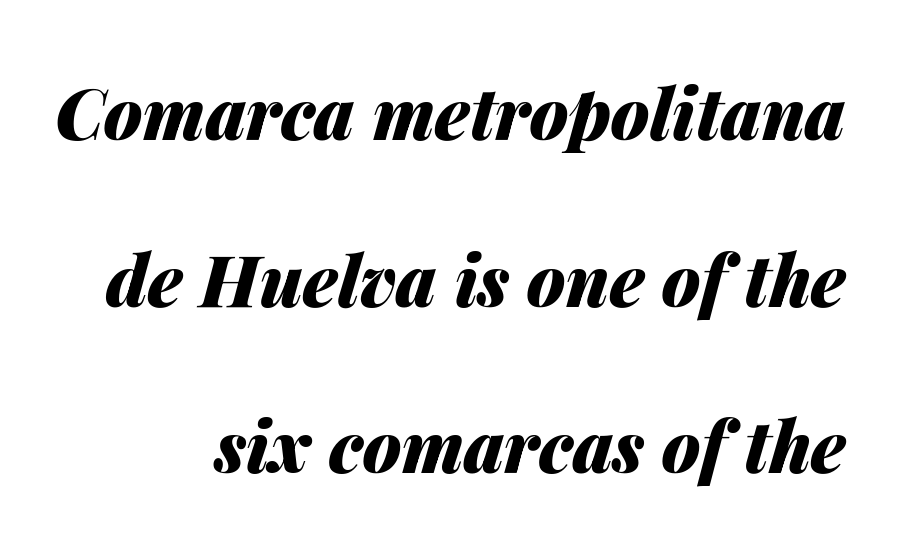
{"italic": "yes", "lean": "right", "slant_degrees": 14, "bold": "yes", "weight": "heavy", "width": "normal", "stroke_contrast": "medium", "x_height": "medium", "monospaced": "no", "underline": "no", "align": "right", "line_spacing": "loose", "line_spacing_ratio": 2.38, "letter_spacing": "normal", "letter_spacing_em": 0.0, "glyph_px": 70}
